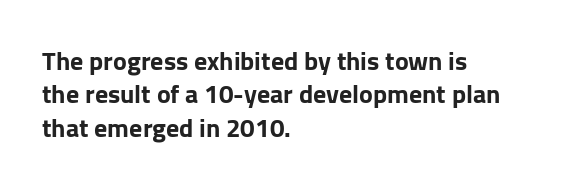
Q: Is the text italic (slanted)? A: No, it is upright.
Q: Is the text underlined? A: No.
Q: How is the paragraph aligned? A: Left-aligned.
Q: Is the spacing between letters normal or unusually wide? A: Normal.
Q: Is the spacing between lines tight, normal or loose? A: Normal.
